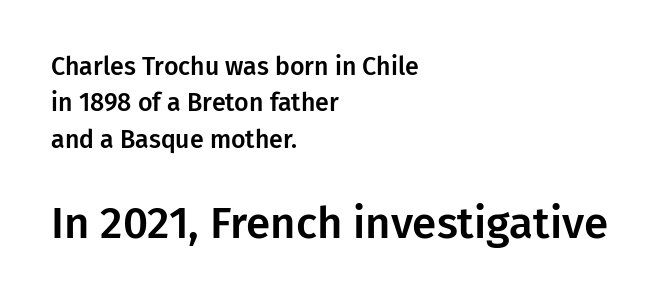
Q: Is the text italic (slanted)? A: No, it is upright.
Q: Is the typeface a serif or a sans-serif typeface? A: Sans-serif.
Q: Is the text underlined? A: No.
Q: How is the paragraph aligned? A: Left-aligned.
Q: Is the spacing between letters normal or unusually wide? A: Normal.
Q: Is the spacing between lines tight, normal or loose? A: Normal.
Q: Which block of text is set in a larger size, the first (top) or the second (bottom)? A: The second (bottom) one.
Q: Width (condensed, normal, or wide)? A: Normal.
Q: Stroke contrast? A: Low.
Q: x-height? A: Medium.
Q: Monospaced? A: No.
